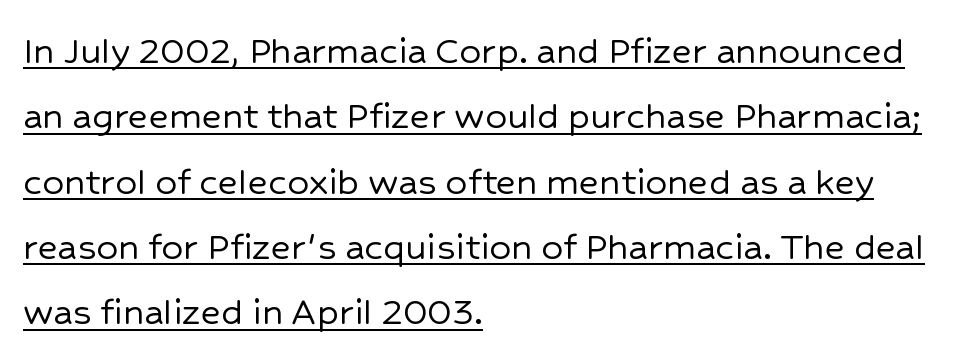
Observe the absence of serifs on each vertical stroke in this sample. Beneath each row of characters lies a ruled line. Regarding leading, the lines here are spaced in the standard way. The lettering stays uniformly vertical, giving the passage a roman look.
